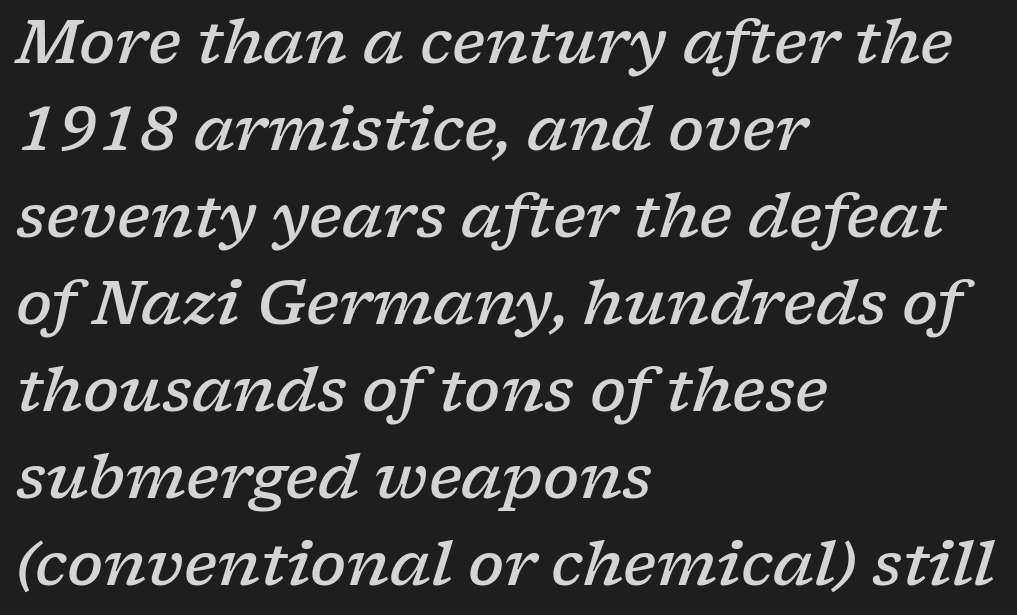
The image shows 60 px semibold, wide serif type, italic (leaning right); set left-aligned, normal line spacing (1.45x), normal letter spacing, not underlined; low stroke contrast and a medium x-height.
